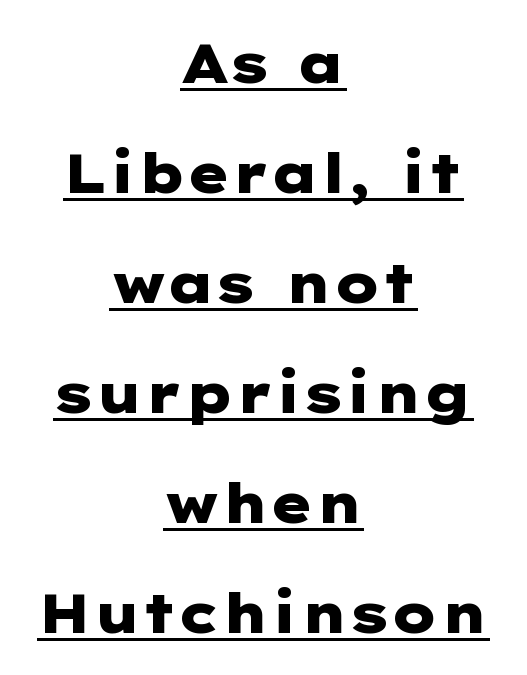
{"serif": "no", "italic": "no", "bold": "yes", "weight": "heavy", "width": "wide", "stroke_contrast": "low", "x_height": "medium", "underline": "yes", "align": "center", "line_spacing": "loose", "line_spacing_ratio": 2.0, "letter_spacing": "normal", "letter_spacing_em": 0.0, "glyph_px": 55}
